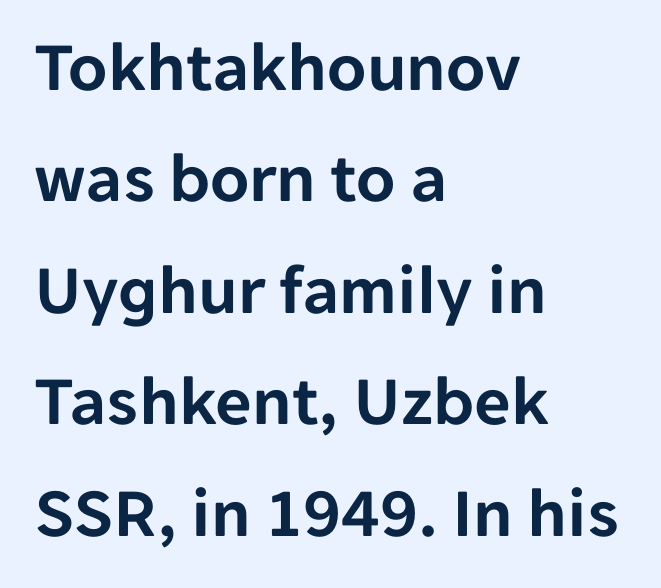
{"serif": "no", "italic": "no", "width": "normal", "stroke_contrast": "low", "x_height": "medium", "monospaced": "no", "underline": "no", "align": "left", "line_spacing": "normal", "line_spacing_ratio": 1.57, "letter_spacing": "normal", "letter_spacing_em": 0.0, "glyph_px": 71}
